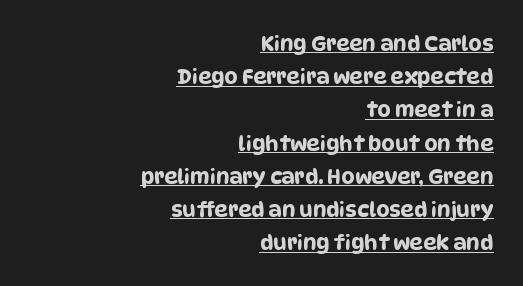
Q: Is the text underlined? A: Yes.
Q: How is the paragraph aligned? A: Right-aligned.
Q: Is the spacing between letters normal or unusually wide? A: Normal.
Q: Is the spacing between lines tight, normal or loose? A: Normal.
